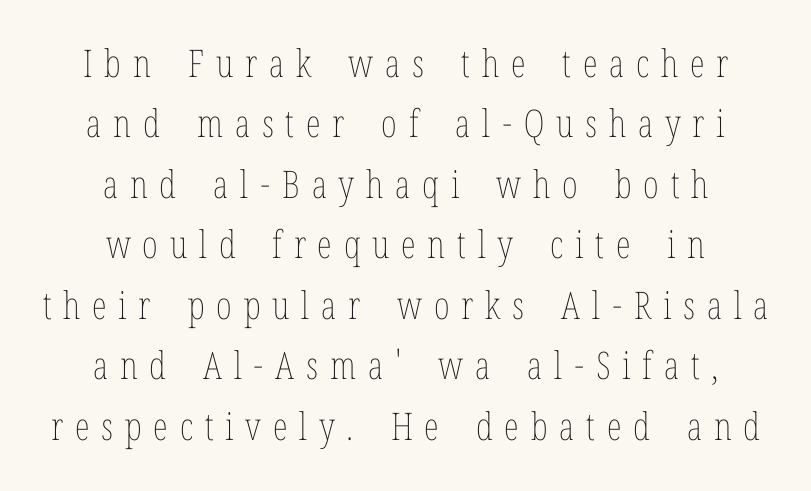
The space directly below the letters is spotless. Each word looks stretched out because of the extra space between its letters. A typesetter would call this proportional, since set widths differ per character. If you folded the block vertically in half, each line would mirror itself in length.
